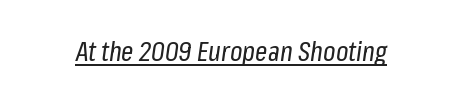
Q: Is the text bold? A: No.
Q: Is the text italic (slanted)? A: Yes, it leans right by about 8 degrees.
Q: Is the text underlined? A: Yes.
Q: Is the spacing between letters normal or unusually wide? A: Normal.
